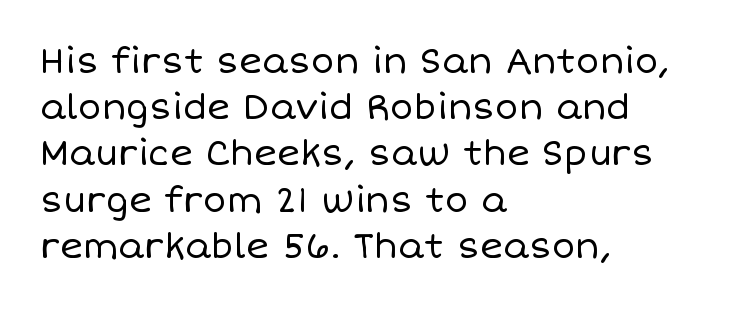
Q: Is the text bold? A: No.
Q: Is the text italic (slanted)? A: No, it is upright.
Q: Is the text underlined? A: No.
Q: How is the paragraph aligned? A: Left-aligned.
Q: Is the spacing between letters normal or unusually wide? A: Normal.
Q: Is the spacing between lines tight, normal or loose? A: Normal.
Q: Width (condensed, normal, or wide)? A: Normal.
Q: Stroke contrast? A: Low.
Q: x-height? A: Large.
Q: Monospaced? A: No.
